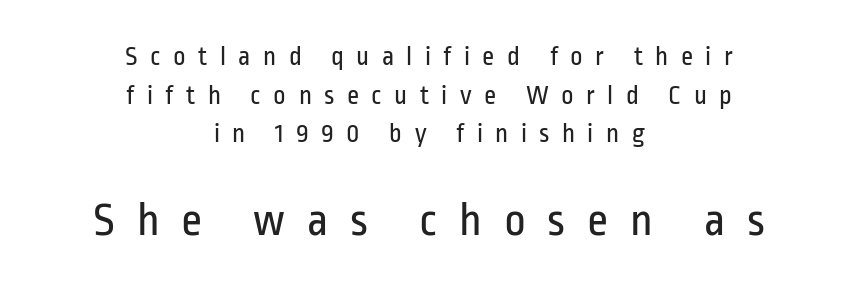
{"serif": "no", "italic": "no", "bold": "no", "weight": "regular", "width": "condensed", "stroke_contrast": "low", "x_height": "medium", "monospaced": "no", "underline": "no", "align": "center", "line_spacing": "normal", "line_spacing_ratio": 1.43, "letter_spacing": "wide", "letter_spacing_em": 0.46, "larger_block": "second", "size_ratio": 1.74, "glyph_px": 47}
